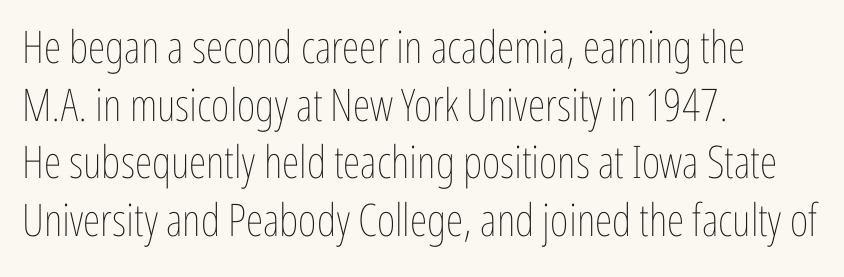
The image shows 45 px thin, condensed type, upright; set left-aligned, normal line spacing (1.28x), normal letter spacing, not underlined; low stroke contrast and a medium x-height.
